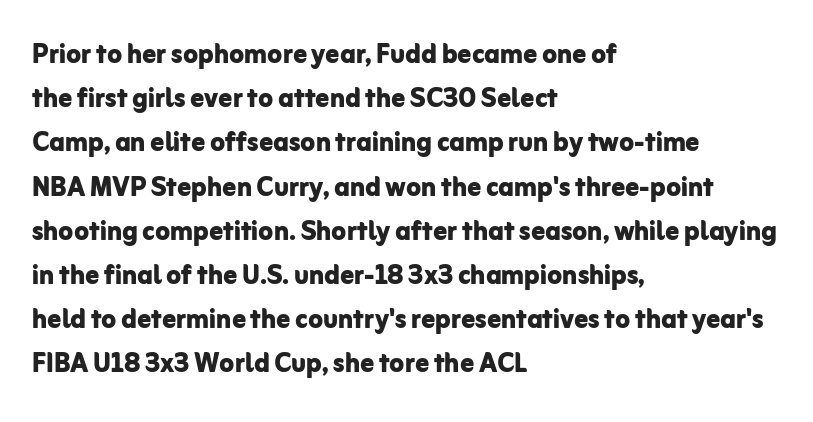
Is the letter spacing exaggerated? No — it looks like the ordinary default. Has an underline been added? It has not. This is heavy type, rendered in bold. Every stem runs plumb, perpendicular to the baseline.
